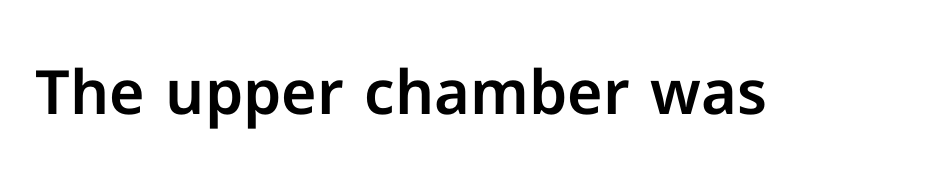
Q: Is the text italic (slanted)? A: No, it is upright.
Q: Is the typeface a serif or a sans-serif typeface? A: Sans-serif.
Q: Is the text underlined? A: No.
Q: Is the spacing between letters normal or unusually wide? A: Normal.
Q: Width (condensed, normal, or wide)? A: Normal.
Q: Stroke contrast? A: Low.
Q: x-height? A: Medium.
Q: Monospaced? A: No.
